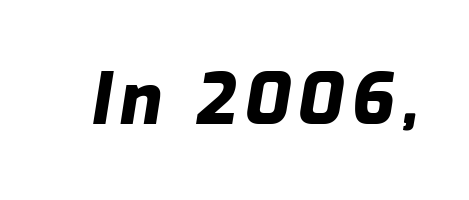
The image shows 71 px heavy type, italic (leaning right); set not underlined; low stroke contrast and a medium x-height.
